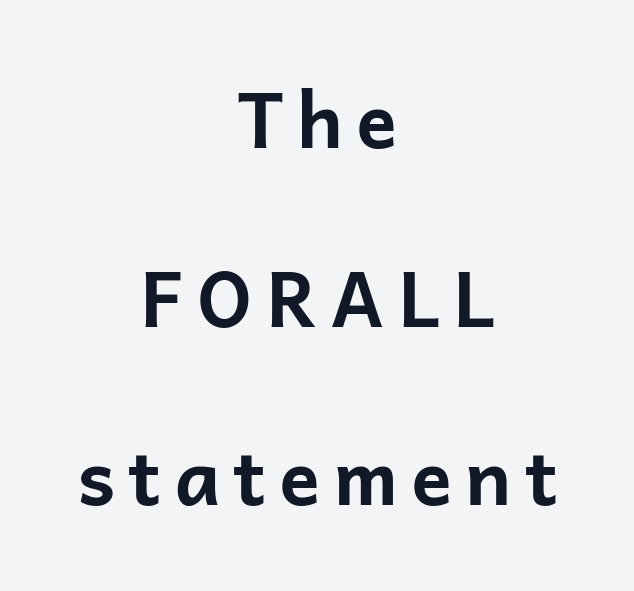
{"serif": "no", "italic": "no", "bold": "yes", "weight": "bold", "width": "normal", "stroke_contrast": "low", "x_height": "medium", "monospaced": "no", "underline": "no", "align": "center", "line_spacing": "loose", "line_spacing_ratio": 2.35, "glyph_px": 76}
